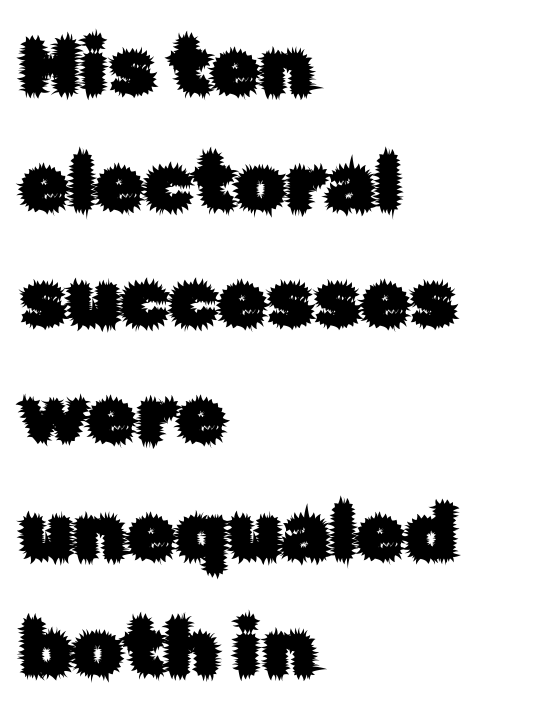
Q: Is the text italic (slanted)? A: No, it is upright.
Q: Is the typeface a serif or a sans-serif typeface? A: Sans-serif.
Q: Is the text underlined? A: No.
Q: How is the paragraph aligned? A: Left-aligned.
Q: Is the spacing between letters normal or unusually wide? A: Normal.
Q: Is the spacing between lines tight, normal or loose? A: Normal.
Q: Width (condensed, normal, or wide)? A: Normal.
Q: Stroke contrast? A: Low.
Q: x-height? A: Medium.
Q: Monospaced? A: No.
